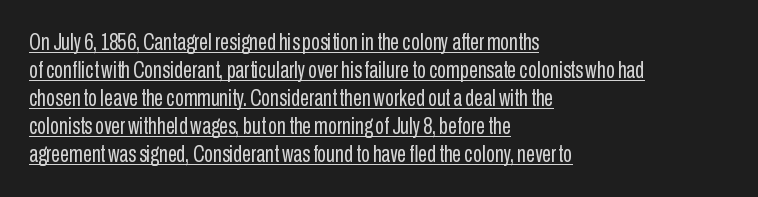
The image shows 23 px text type, upright; set left-aligned, line spacing 1.22x, normal letter spacing, underlined.
